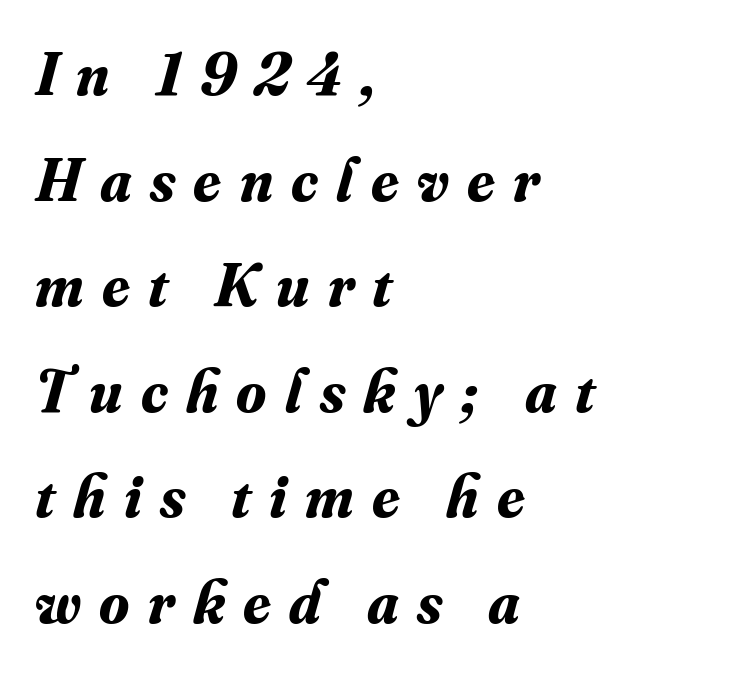
Serif or sans? Serif — the stroke terminals have little feet. Loose tracking; the words dissolve into strings of separated letters. You'd pick this weight for a headline — it's a proper bold. The lines in this sample share a left origin and differ only in where they stop. The letters advance in unequal steps, a hallmark of proportional type.
